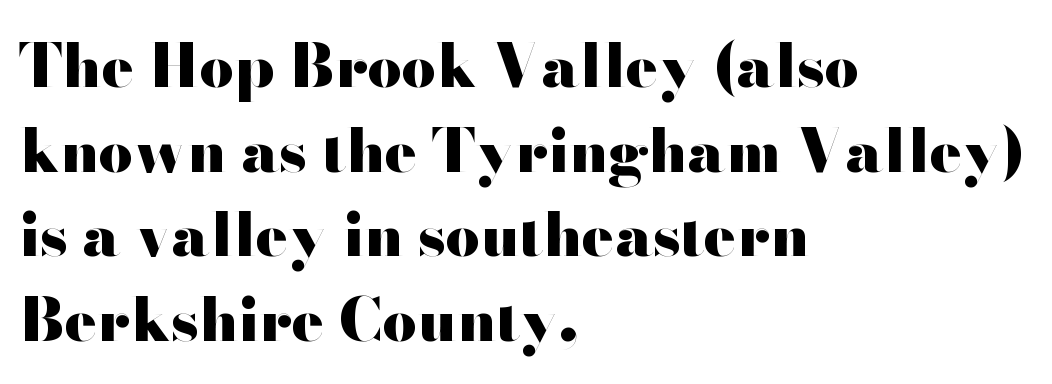
Q: Is the text bold? A: Yes.
Q: Is the text italic (slanted)? A: No, it is upright.
Q: Is the typeface a serif or a sans-serif typeface? A: Sans-serif.
Q: Is the text underlined? A: No.
Q: How is the paragraph aligned? A: Left-aligned.
Q: Is the spacing between letters normal or unusually wide? A: Normal.
Q: Is the spacing between lines tight, normal or loose? A: Normal.
Q: Width (condensed, normal, or wide)? A: Wide.
Q: Stroke contrast? A: High.
Q: x-height? A: Small.
Q: Monospaced? A: No.
